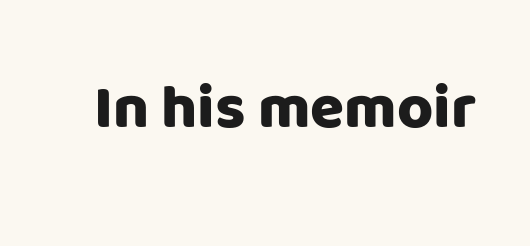
Q: Is the text italic (slanted)? A: No, it is upright.
Q: Is the typeface a serif or a sans-serif typeface? A: Sans-serif.
Q: Is the text underlined? A: No.
Q: Is the spacing between letters normal or unusually wide? A: Normal.
Q: Width (condensed, normal, or wide)? A: Normal.
Q: Stroke contrast? A: Low.
Q: x-height? A: Large.
Q: Monospaced? A: No.
